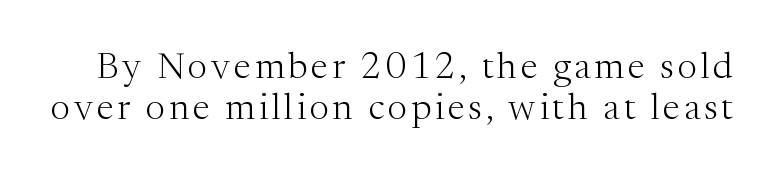
{"serif": "yes", "italic": "no", "bold": "no", "weight": "light", "width": "normal", "stroke_contrast": "medium", "x_height": "medium", "monospaced": "no", "underline": "no", "line_spacing": "tight", "line_spacing_ratio": 1.1, "glyph_px": 37}
